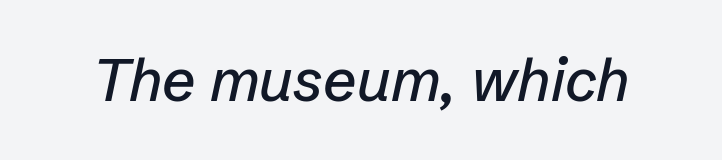
Q: Is the text italic (slanted)? A: Yes, it leans right by about 12 degrees.
Q: Is the text underlined? A: No.
Q: Is the spacing between letters normal or unusually wide? A: Normal.
Q: Width (condensed, normal, or wide)? A: Normal.
Q: Stroke contrast? A: Low.
Q: x-height? A: Medium.
Q: Monospaced? A: No.
